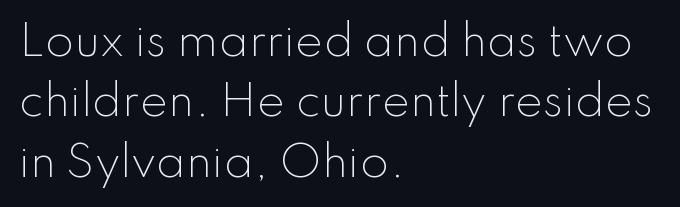
The image shows 42 px light sans-serif type, upright; set left-aligned, normal line spacing (1.44x), normal letter spacing, not underlined; low stroke contrast and a small x-height.
